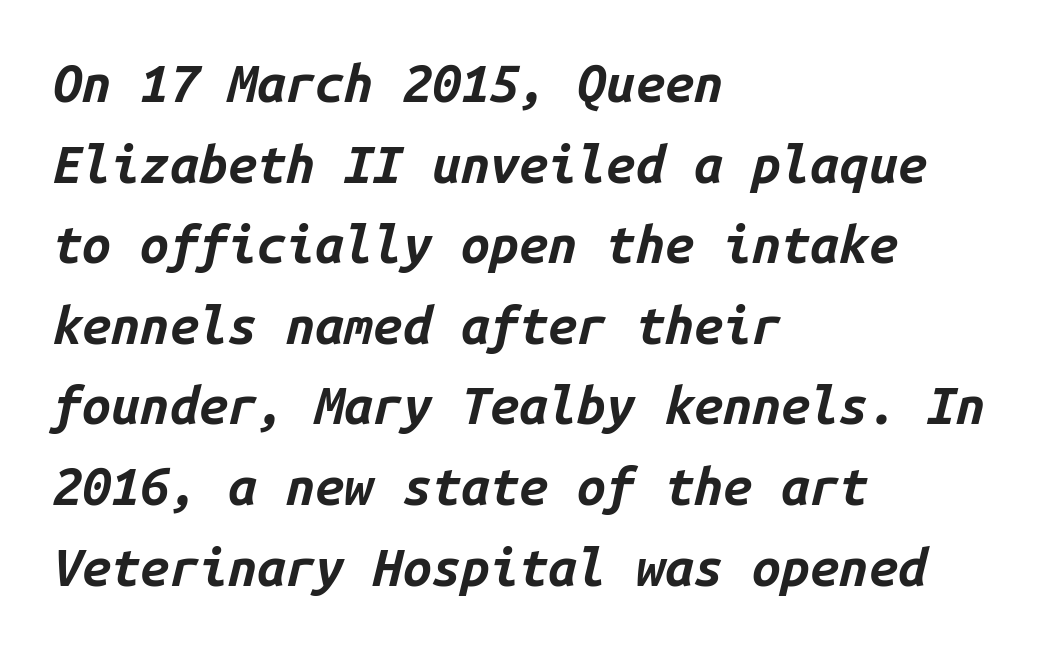
The characters look thick and weighty, a clear bold. Caption: standard tracking, unaltered. The rendering uses typewriter-style spacing with identical character cells. This sample keeps an unexceptional amount of space between lines. Every row of glyphs begins at an identical x-position on the left.
